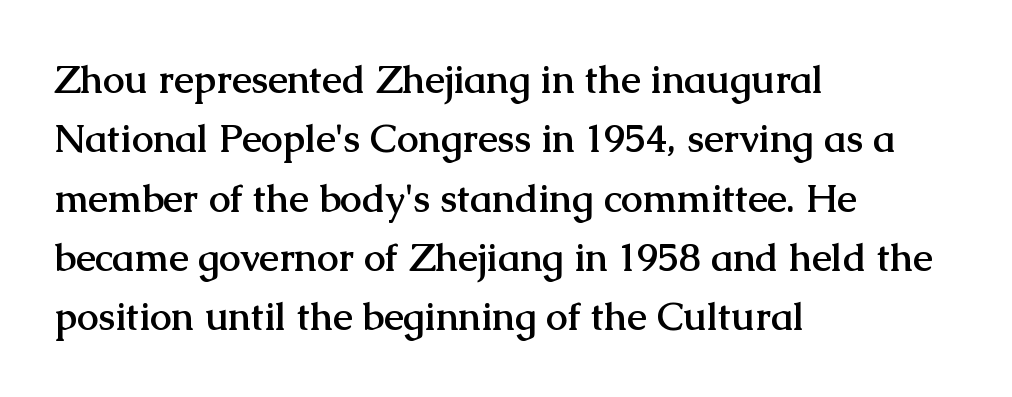
{"serif": "yes", "italic": "no", "bold": "yes", "weight": "semibold", "width": "normal", "stroke_contrast": "medium", "x_height": "medium", "monospaced": "no", "underline": "no", "align": "left", "line_spacing": "normal", "line_spacing_ratio": 1.52, "letter_spacing": "normal", "letter_spacing_em": 0.0, "glyph_px": 39}
